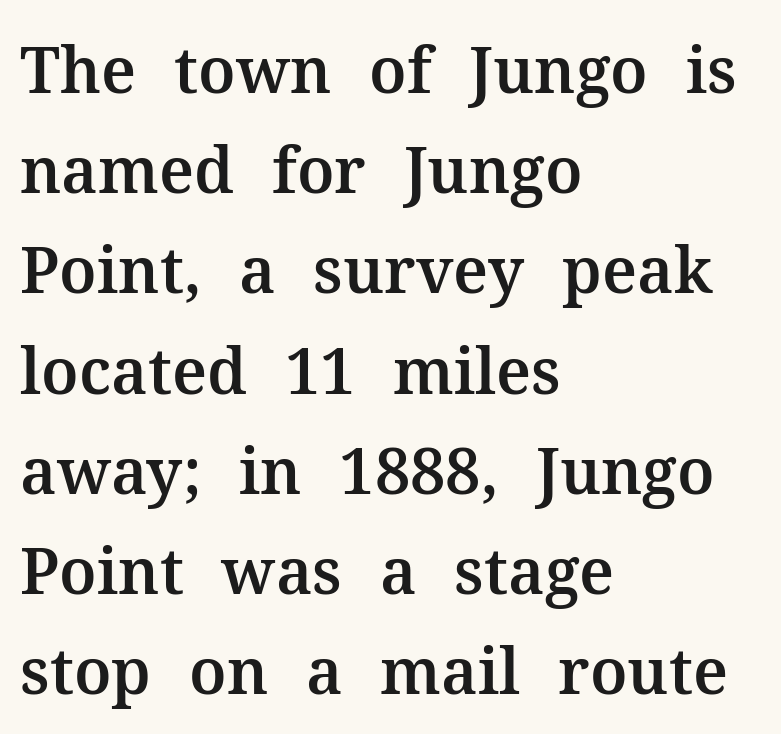
The image shows 63 px serif type, upright; set left-aligned, normal line spacing (1.59x), normal letter spacing, not underlined; medium stroke contrast and a medium x-height.
